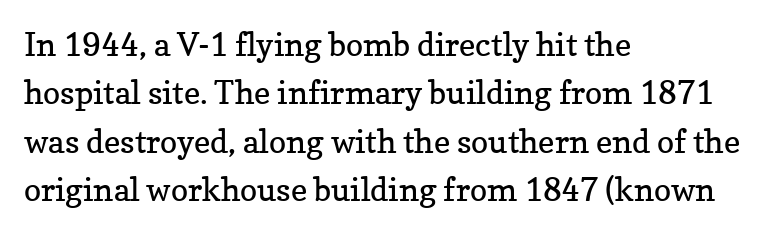
{"serif": "yes", "italic": "no", "bold": "no", "weight": "regular", "width": "normal", "stroke_contrast": "low", "x_height": "medium", "monospaced": "no", "underline": "no", "align": "left", "line_spacing": "normal", "line_spacing_ratio": 1.51, "letter_spacing": "normal", "letter_spacing_em": 0.0, "glyph_px": 32}
